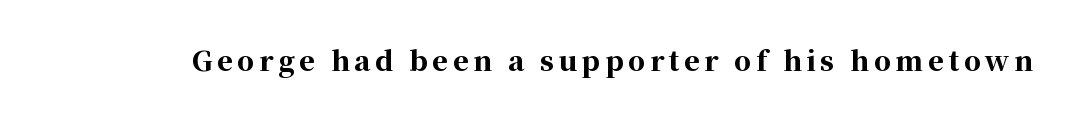
The lettering holds an erect, upright posture throughout. Check the space under the baseline: it is left empty. Does the weight exceed regular? Yes, all the way to bold.
